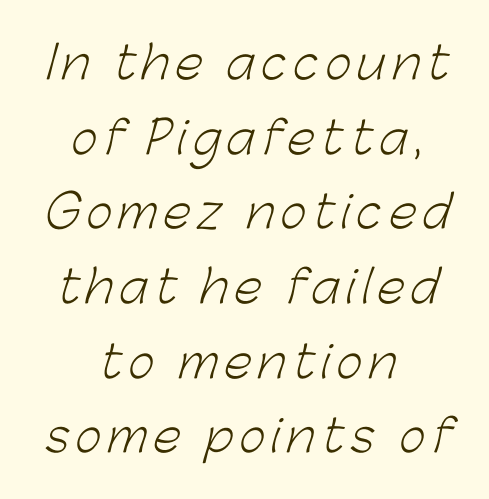
The image shows 45 px light sans-serif type; set centered, normal line spacing (1.66x), not underlined; low stroke contrast and a medium x-height.
